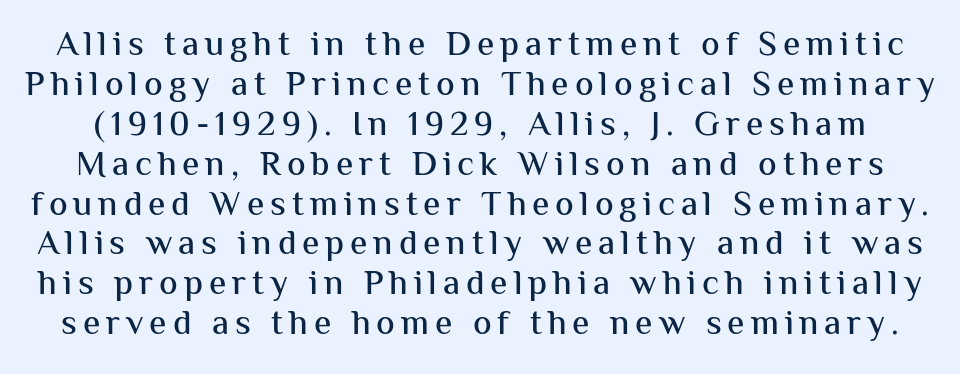
Every stem runs plumb, perpendicular to the baseline. The foot of each line stays bare and open. The rendering shows plain stroke endings on the letterforms — a sans-serif design. Each letter keeps its own natural width here, so spacing adapts to shape.
